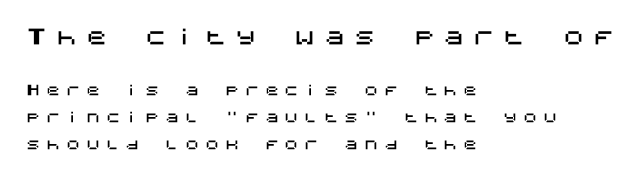
The gaps between neighbouring characters are conspicuously large. Underlining? Definitely not there. The upper block of text is set noticeably larger than the block beneath it. If you drew a line through each stem, it would be perfectly vertical. One glance says open: line gaps are wider than usual. The passage is arranged the way most books set body copy — flush left.
